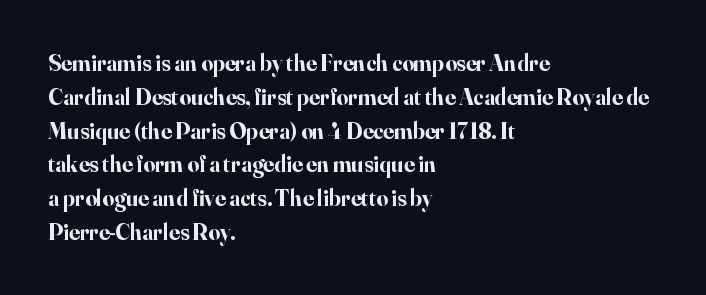
The image shows 23 px bold type, upright; set left-aligned, normal line spacing (1.47x), normal letter spacing, not underlined.
